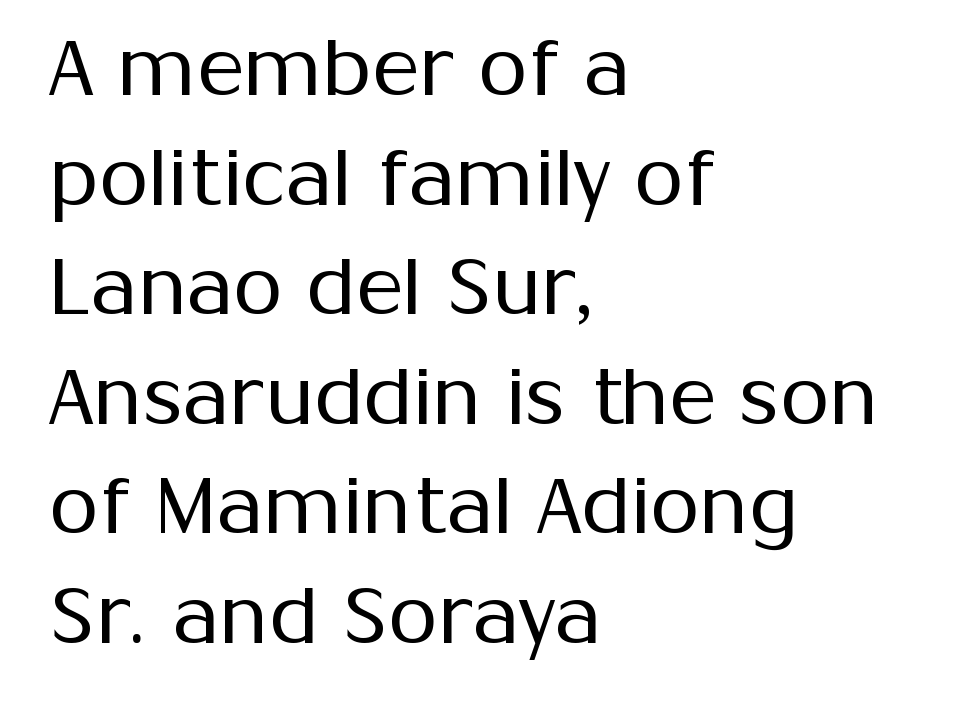
The image shows 80 px regular-weight sans-serif type, upright; set left-aligned, normal line spacing (1.37x), normal letter spacing, not underlined; medium stroke contrast and a medium x-height.
